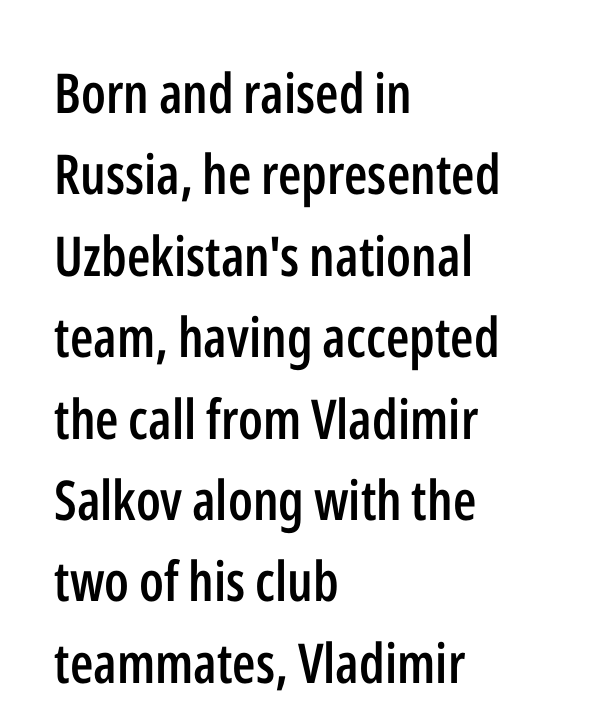
Q: Is the text bold? A: Semi-bold.
Q: Is the text italic (slanted)? A: No, it is upright.
Q: Is the typeface a serif or a sans-serif typeface? A: Sans-serif.
Q: Is the text underlined? A: No.
Q: How is the paragraph aligned? A: Left-aligned.
Q: Is the spacing between letters normal or unusually wide? A: Normal.
Q: Is the spacing between lines tight, normal or loose? A: Normal.
Q: Width (condensed, normal, or wide)? A: Condensed.
Q: Stroke contrast? A: Low.
Q: x-height? A: Medium.
Q: Monospaced? A: No.
